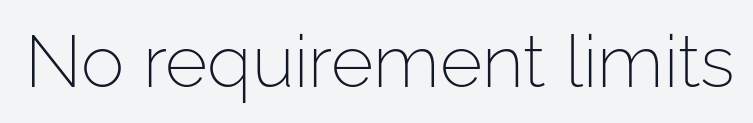
{"serif": "no", "italic": "no", "bold": "no", "weight": "light", "width": "normal", "stroke_contrast": "low", "x_height": "medium", "monospaced": "no", "underline": "no", "letter_spacing": "normal", "letter_spacing_em": 0.0, "glyph_px": 73}
